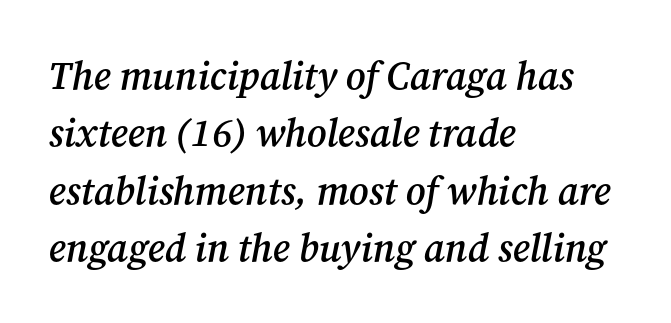
Q: Is the text bold? A: Semi-bold.
Q: Is the text italic (slanted)? A: Yes, it leans right by about 12 degrees.
Q: Is the typeface a serif or a sans-serif typeface? A: Serif.
Q: Is the text underlined? A: No.
Q: How is the paragraph aligned? A: Left-aligned.
Q: Is the spacing between letters normal or unusually wide? A: Normal.
Q: Is the spacing between lines tight, normal or loose? A: Normal.
Q: Width (condensed, normal, or wide)? A: Normal.
Q: Stroke contrast? A: Medium.
Q: x-height? A: Medium.
Q: Monospaced? A: No.
